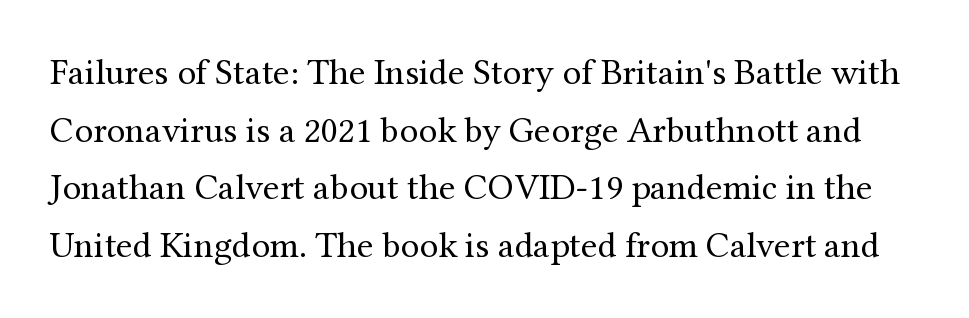
Q: Is the text bold? A: No.
Q: Is the text italic (slanted)? A: No, it is upright.
Q: Is the typeface a serif or a sans-serif typeface? A: Serif.
Q: Is the text underlined? A: No.
Q: Is the spacing between letters normal or unusually wide? A: Normal.
Q: Is the spacing between lines tight, normal or loose? A: Normal.
Q: Width (condensed, normal, or wide)? A: Normal.
Q: Stroke contrast? A: Medium.
Q: x-height? A: Medium.
Q: Monospaced? A: No.
